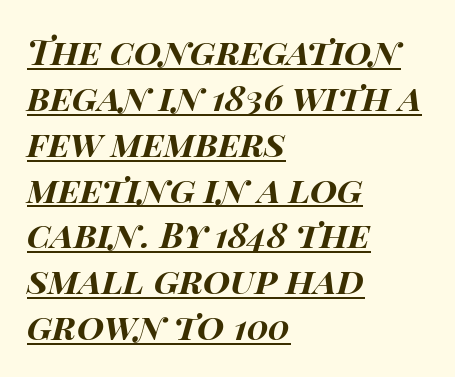
Q: Is the text bold? A: Yes.
Q: Is the text italic (slanted)? A: Yes, it leans right by about 14 degrees.
Q: Is the text underlined? A: Yes.
Q: How is the paragraph aligned? A: Left-aligned.
Q: Is the spacing between letters normal or unusually wide? A: Normal.
Q: Is the spacing between lines tight, normal or loose? A: Normal.
Q: Width (condensed, normal, or wide)? A: Wide.
Q: Stroke contrast? A: High.
Q: x-height? A: Large.
Q: Monospaced? A: No.
